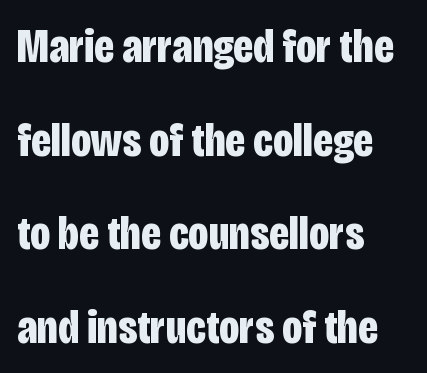
The image shows 48 px bold, condensed sans-serif type, upright; set left-aligned, loose line spacing (1.95x), normal letter spacing, not underlined; low stroke contrast and a large x-height.
